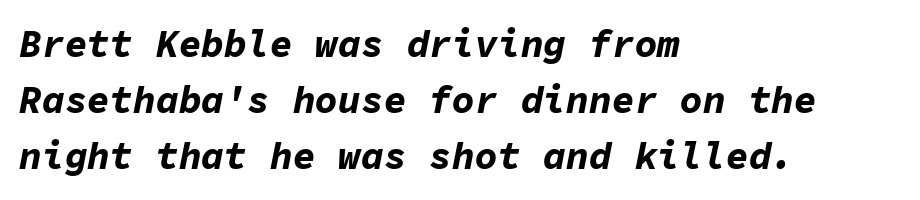
Q: Is the text bold? A: Yes.
Q: Is the text italic (slanted)? A: Yes, it leans right by about 11 degrees.
Q: Is the text underlined? A: No.
Q: How is the paragraph aligned? A: Left-aligned.
Q: Is the spacing between letters normal or unusually wide? A: Normal.
Q: Is the spacing between lines tight, normal or loose? A: Normal.
Q: Width (condensed, normal, or wide)? A: Normal.
Q: Stroke contrast? A: Low.
Q: x-height? A: Medium.
Q: Monospaced? A: Yes.
